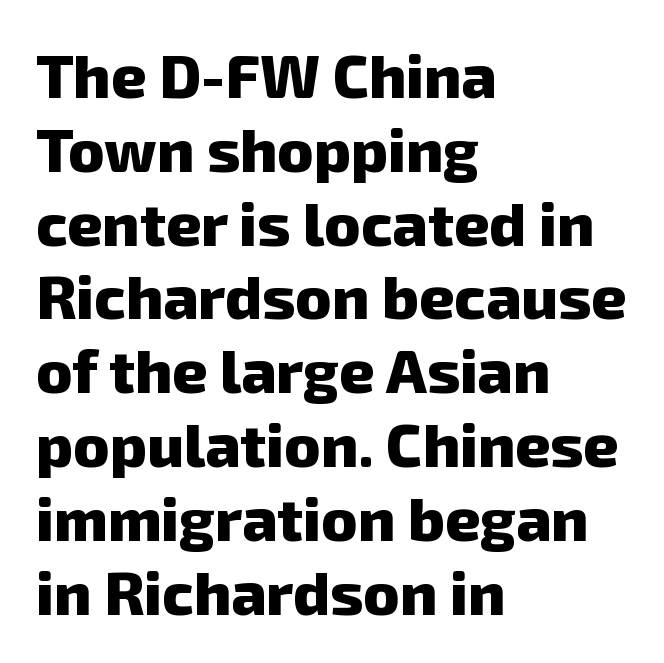
Students, note that the glyphs here touch the page at normal intervals. The letters carry no serifs — their stems end cleanly without finishing strokes. Students, this is bold: see how much ink each stroke carries. Proportional: the letters do not fall into vertical columns. The area under the type is left untouched. Where is the straight margin? On the left.
